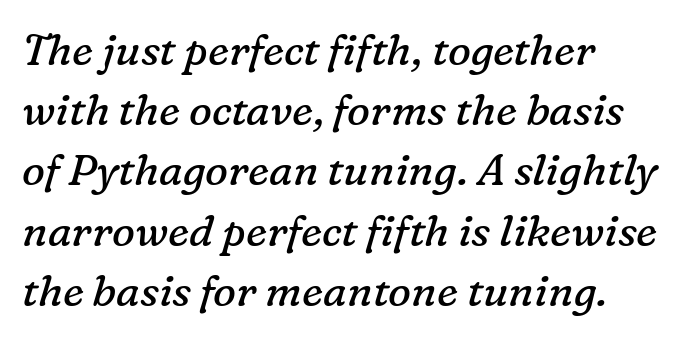
{"serif": "yes", "italic": "yes", "lean": "right", "slant_degrees": 16, "bold": "no", "weight": "regular", "width": "normal", "stroke_contrast": "low", "x_height": "medium", "monospaced": "no", "underline": "no", "align": "left", "line_spacing": "normal", "line_spacing_ratio": 1.4, "letter_spacing": "normal", "letter_spacing_em": 0.0, "glyph_px": 43}
